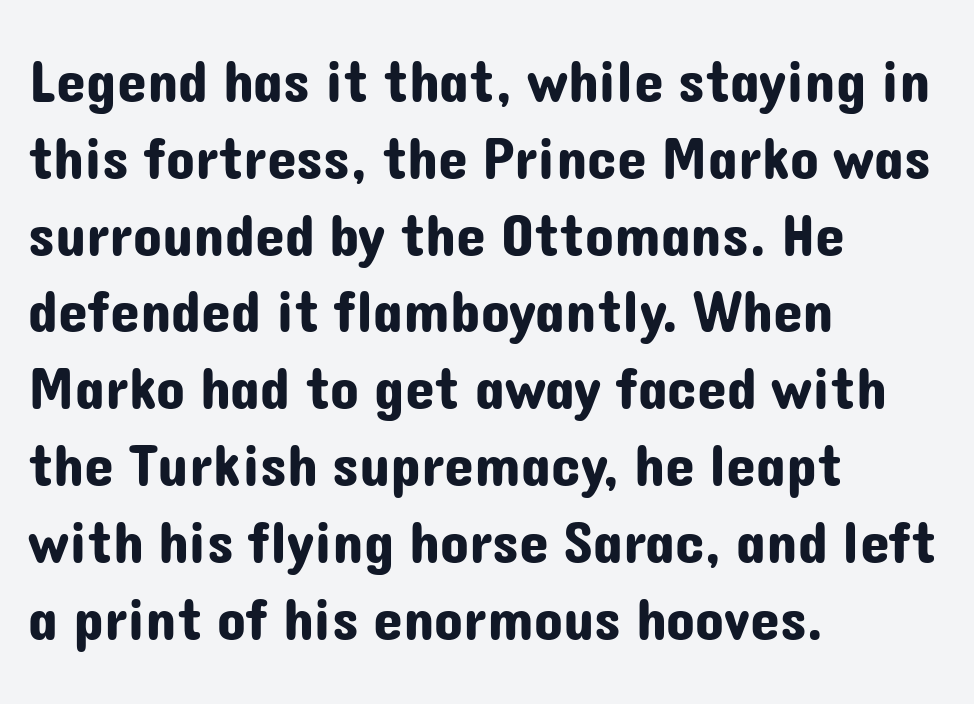
{"serif": "no", "italic": "no", "width": "normal", "stroke_contrast": "low", "x_height": "medium", "monospaced": "no", "underline": "no", "align": "left", "line_spacing": "normal", "line_spacing_ratio": 1.28, "letter_spacing": "normal", "letter_spacing_em": 0.0, "glyph_px": 60}
